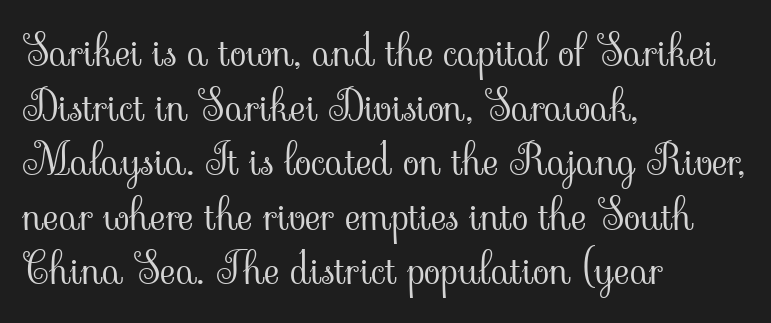
The image shows 43 px light serif type, upright; set left-aligned, normal line spacing (1.27x), normal letter spacing, not underlined; low stroke contrast and a small x-height.
